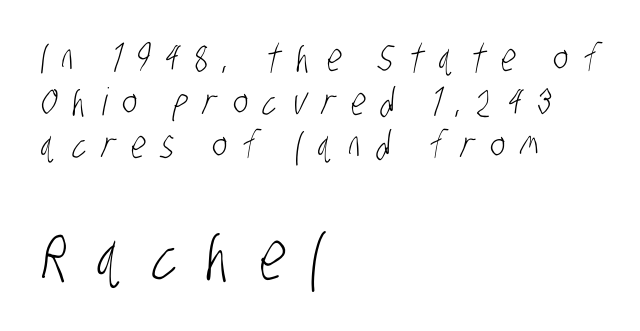
Q: Is the text bold? A: No.
Q: Is the typeface a serif or a sans-serif typeface? A: Sans-serif.
Q: Is the text underlined? A: No.
Q: How is the paragraph aligned? A: Left-aligned.
Q: Is the spacing between letters normal or unusually wide? A: Unusually wide.
Q: Is the spacing between lines tight, normal or loose? A: Tight.
Q: Which block of text is set in a larger size, the first (top) or the second (bottom)? A: The second (bottom) one.
Q: Width (condensed, normal, or wide)? A: Condensed.
Q: Stroke contrast? A: Low.
Q: x-height? A: Large.
Q: Monospaced? A: No.
